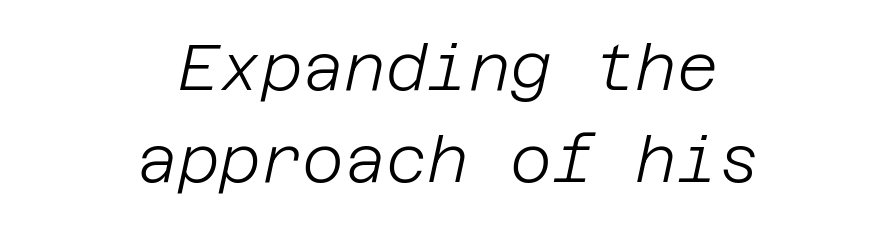
Q: Is the text bold? A: No.
Q: Is the text italic (slanted)? A: Yes, it leans right by about 12 degrees.
Q: Is the text underlined? A: No.
Q: How is the paragraph aligned? A: Centered.
Q: Is the spacing between letters normal or unusually wide? A: Normal.
Q: Is the spacing between lines tight, normal or loose? A: Normal.
Q: Width (condensed, normal, or wide)? A: Normal.
Q: Stroke contrast? A: Low.
Q: x-height? A: Large.
